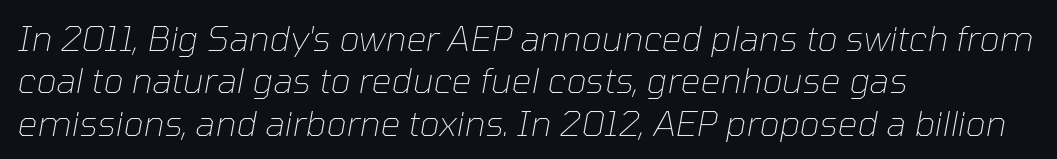
The image shows 35 px thin type, italic (leaning right); set left-aligned, line spacing 1.21x, normal letter spacing, not underlined; low stroke contrast and a medium x-height.
